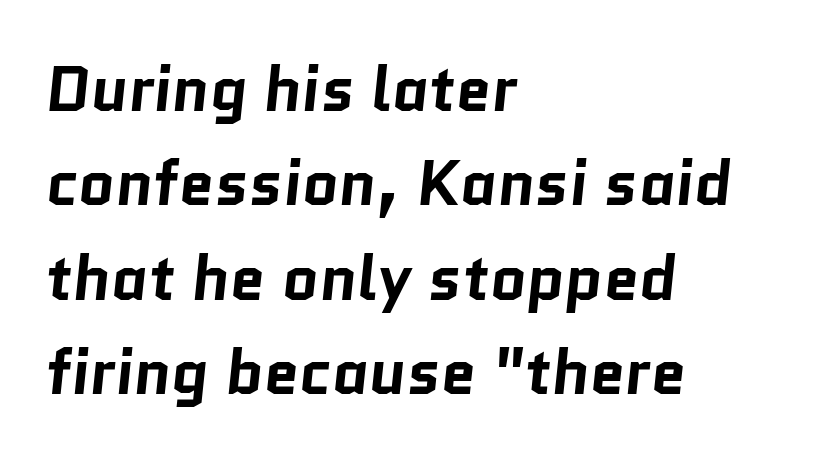
Chunky letters — that's bold for sure. Think of a printed novel: that variable character pitch is what you see here. There is no visible air inserted between adjacent glyphs. A student would call this left alignment; a typographer would say flush left, rag right. Check where the strokes stop: nothing finishes them off — pure sans. Baseline-to-baseline distance is the conventional proportion of letter height.
